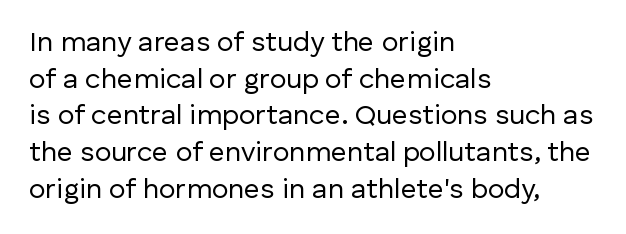
Q: Is the text bold? A: No.
Q: Is the text italic (slanted)? A: No, it is upright.
Q: Is the typeface a serif or a sans-serif typeface? A: Sans-serif.
Q: Is the text underlined? A: No.
Q: How is the paragraph aligned? A: Left-aligned.
Q: Is the spacing between letters normal or unusually wide? A: Normal.
Q: Is the spacing between lines tight, normal or loose? A: Normal.
Q: Width (condensed, normal, or wide)? A: Normal.
Q: Stroke contrast? A: Low.
Q: x-height? A: Medium.
Q: Monospaced? A: No.
